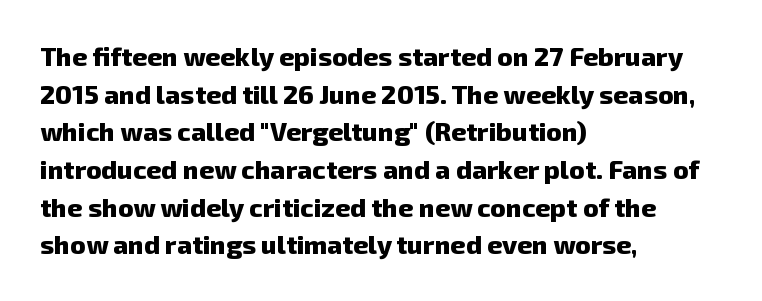
Check the space under the baseline: it is left empty. Summary of weight: heavy, a full bold. Layout note: lines flush left. The letters sit at their default tracking, neither squeezed nor spread. Interline gaps are of average width in this sample.
